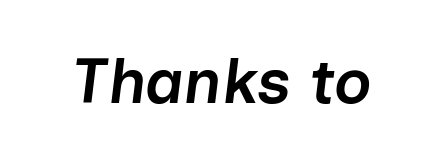
Varying glyph widths throughout — classic text-font behaviour. Quick note: underline off. Honestly, the letter spacing is just normal — you wouldn't notice it. Is the type bold? Partly — it's a semibold, heavier than regular but not fully bold. Notice how the stems are inclined rather than vertical — that's the hallmark of italics.
